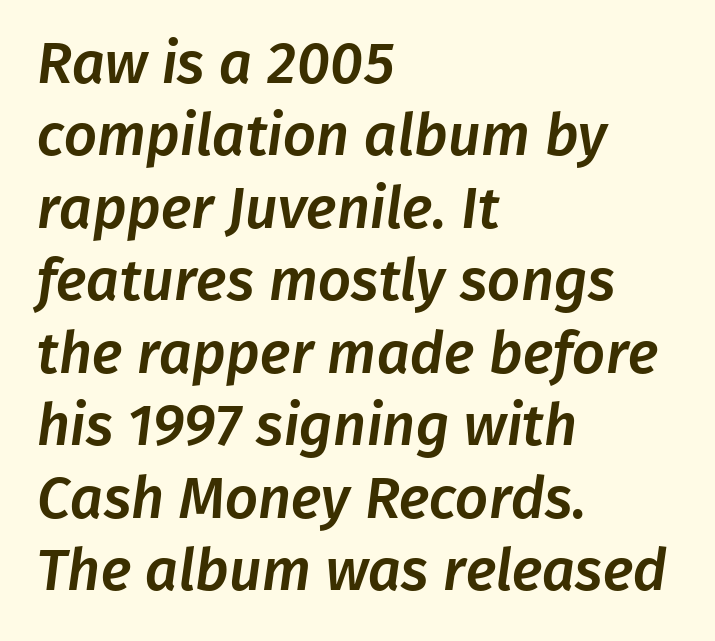
The image shows 58 px sans-serif type; set left-aligned, normal line spacing (1.25x), normal letter spacing, not underlined; low stroke contrast and a medium x-height.
